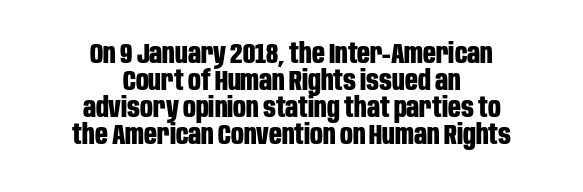
{"serif": "no", "italic": "no", "bold": "yes", "weight": "bold", "width": "condensed", "stroke_contrast": "low", "x_height": "large", "monospaced": "no", "underline": "no", "align": "center", "line_spacing": "tight", "line_spacing_ratio": 0.97, "letter_spacing": "normal", "letter_spacing_em": 0.0, "glyph_px": 28}
